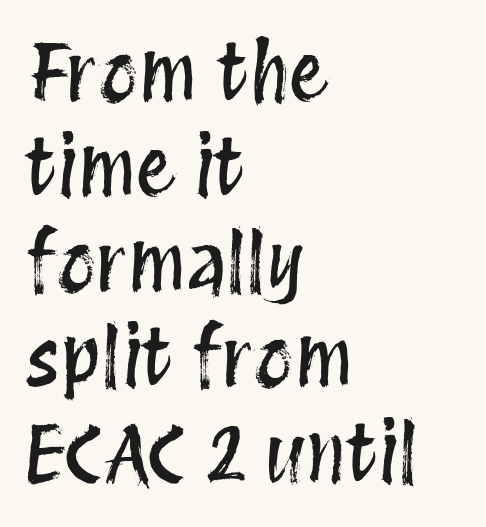
This rendering features lettering with no underline. The horizontal fit of the characters is conventional and even. The letters stand upright; this is a roman face. A classic flush-left, rag-right setting is used for this passage. Each letter keeps its own natural width here, so spacing adapts to shape.
